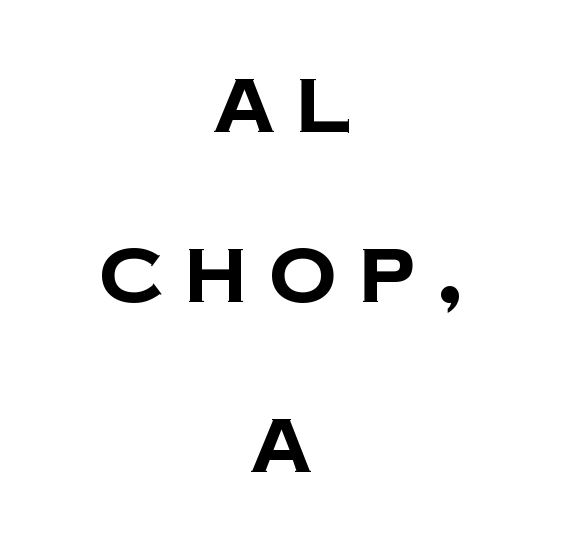
Where is the straight margin? There isn't one; the lines are centered. The passage shown is typeset with a sans-serif family. The words here are not underlined. The type is letterspaced generously, with wide tracking. Is this a fixed-width face? No — the glyphs have proportional, varying widths.
